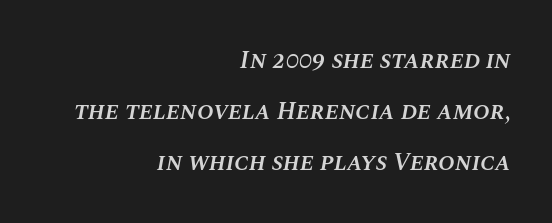
Style check: oblique. Stroke thickness is moderately raised; the sample reads as semibold. Interline gaps are noticeably wide in this sample. Where is the straight margin? On the right. Just letters on the line, the space beneath them empty. Between one letter and the next there's only the usual sliver of space.
